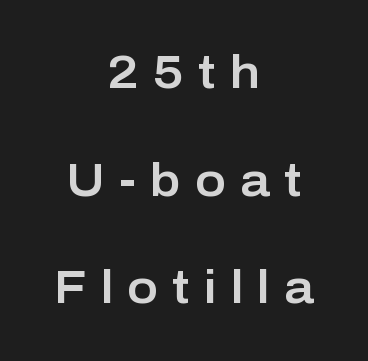
{"serif": "no", "italic": "no", "width": "normal", "stroke_contrast": "low", "x_height": "medium", "monospaced": "no", "underline": "no", "align": "center", "line_spacing": "loose", "line_spacing_ratio": 2.34, "letter_spacing": "wide", "letter_spacing_em": 0.31, "glyph_px": 46}
